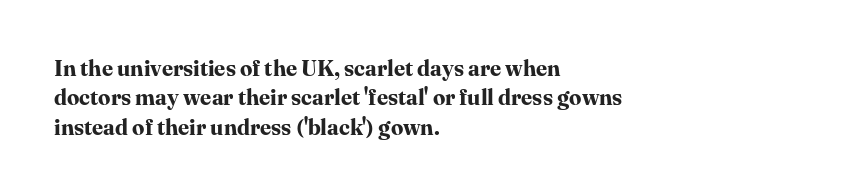
Q: Is the text bold? A: Yes.
Q: Is the text italic (slanted)? A: No, it is upright.
Q: Is the text underlined? A: No.
Q: How is the paragraph aligned? A: Left-aligned.
Q: Is the spacing between letters normal or unusually wide? A: Normal.
Q: Is the spacing between lines tight, normal or loose? A: Normal.
